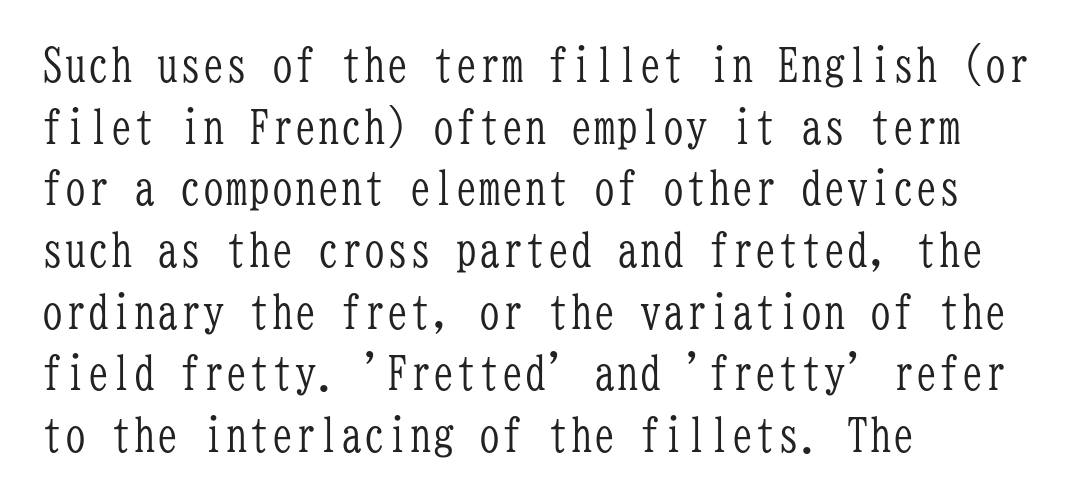
Q: Is the text bold? A: No.
Q: Is the text italic (slanted)? A: No, it is upright.
Q: Is the typeface a serif or a sans-serif typeface? A: Serif.
Q: Is the text underlined? A: No.
Q: How is the paragraph aligned? A: Left-aligned.
Q: Is the spacing between letters normal or unusually wide? A: Normal.
Q: Is the spacing between lines tight, normal or loose? A: Normal.
Q: Width (condensed, normal, or wide)? A: Condensed.
Q: Stroke contrast? A: Low.
Q: x-height? A: Medium.
Q: Monospaced? A: Yes.
